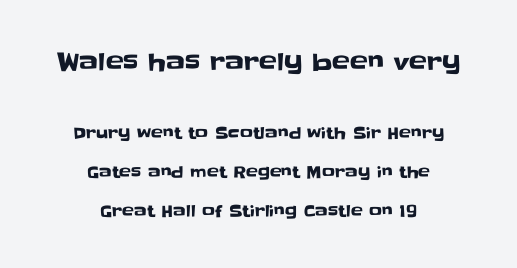
The image shows 24 px text type, upright; set centered, loose line spacing (2.42x), normal letter spacing, not underlined; the first (top) block is 1.5x larger.
